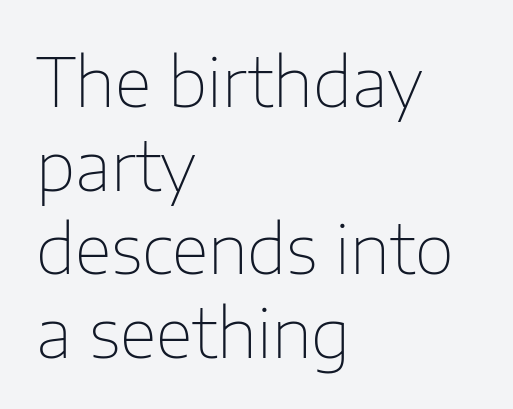
Q: Is the text bold? A: No.
Q: Is the text italic (slanted)? A: No, it is upright.
Q: Is the typeface a serif or a sans-serif typeface? A: Sans-serif.
Q: Is the text underlined? A: No.
Q: How is the paragraph aligned? A: Left-aligned.
Q: Is the spacing between letters normal or unusually wide? A: Normal.
Q: Width (condensed, normal, or wide)? A: Normal.
Q: Stroke contrast? A: Low.
Q: x-height? A: Medium.
Q: Monospaced? A: No.
